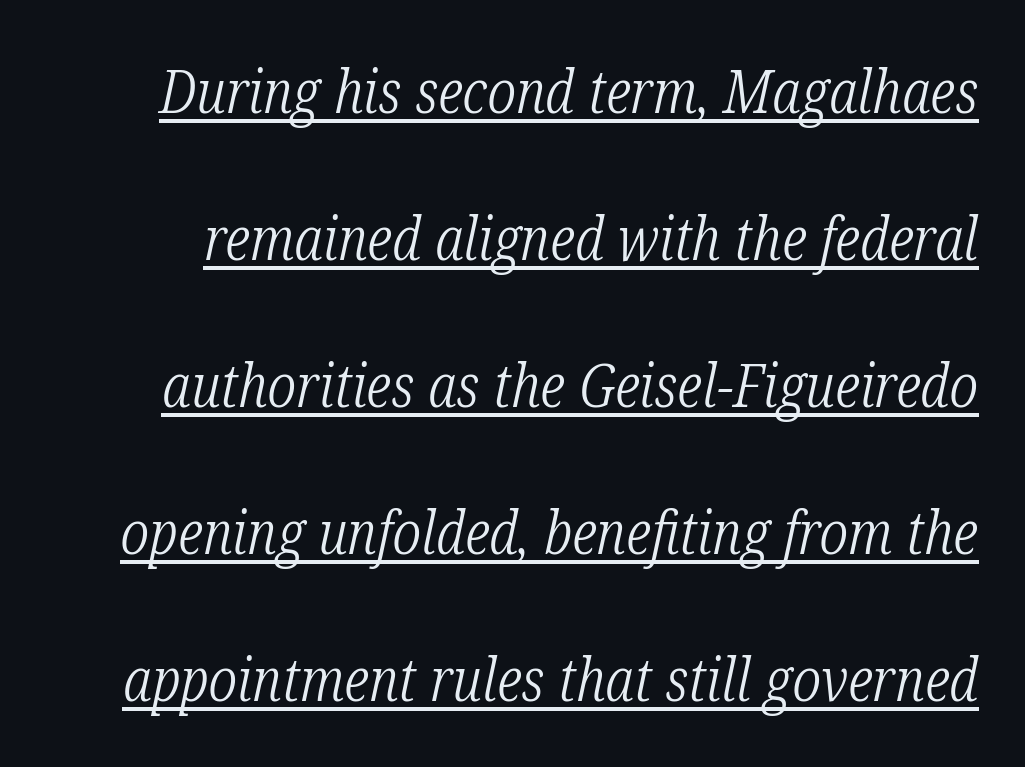
The image shows 61 px light, condensed serif type, italic (leaning right); set loose line spacing (2.41x), normal letter spacing, underlined; low stroke contrast and a medium x-height.
